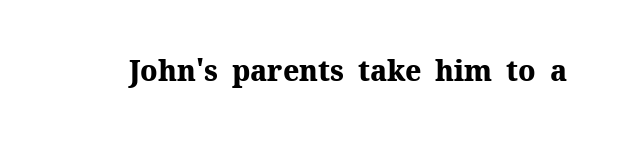
Q: Is the text bold? A: Yes.
Q: Is the text italic (slanted)? A: No, it is upright.
Q: Is the typeface a serif or a sans-serif typeface? A: Serif.
Q: Is the text underlined? A: No.
Q: Is the spacing between letters normal or unusually wide? A: Normal.
Q: Width (condensed, normal, or wide)? A: Normal.
Q: Stroke contrast? A: Medium.
Q: x-height? A: Medium.
Q: Monospaced? A: No.
